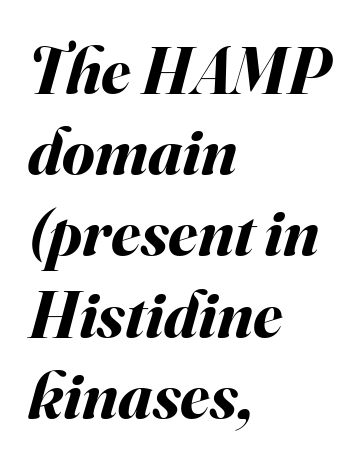
Q: Is the text bold? A: Yes.
Q: Is the text italic (slanted)? A: Yes, it leans right by about 16 degrees.
Q: Is the text underlined? A: No.
Q: How is the paragraph aligned? A: Left-aligned.
Q: Is the spacing between letters normal or unusually wide? A: Normal.
Q: Width (condensed, normal, or wide)? A: Normal.
Q: Stroke contrast? A: Medium.
Q: x-height? A: Small.
Q: Monospaced? A: No.
